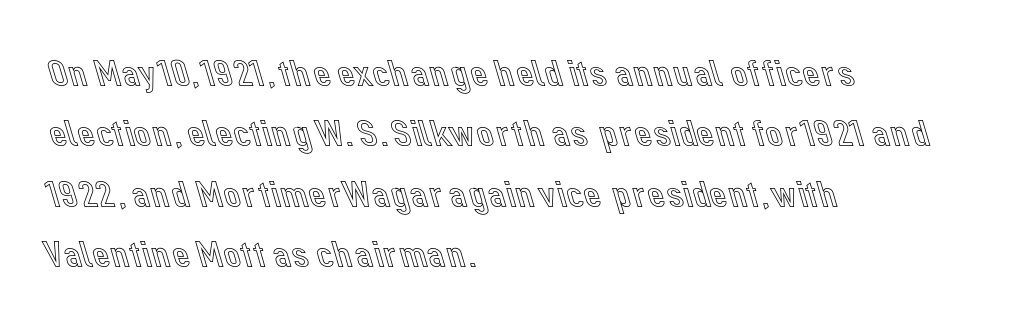
{"width": "normal", "x_height": "medium", "monospaced": "no", "underline": "no", "align": "left", "line_spacing": "normal", "line_spacing_ratio": 1.55, "letter_spacing": "normal", "letter_spacing_em": 0.0, "glyph_px": 39}
